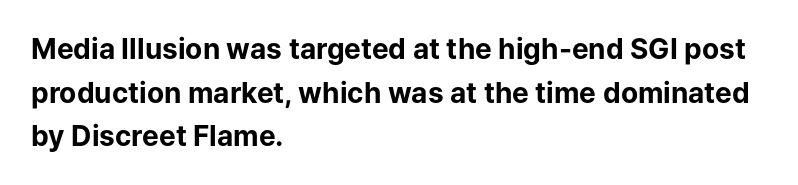
Q: Is the text bold? A: Yes.
Q: Is the text italic (slanted)? A: No, it is upright.
Q: Is the typeface a serif or a sans-serif typeface? A: Sans-serif.
Q: Is the text underlined? A: No.
Q: How is the paragraph aligned? A: Left-aligned.
Q: Is the spacing between letters normal or unusually wide? A: Normal.
Q: Is the spacing between lines tight, normal or loose? A: Normal.
Q: Width (condensed, normal, or wide)? A: Normal.
Q: Stroke contrast? A: Low.
Q: x-height? A: Medium.
Q: Monospaced? A: No.
